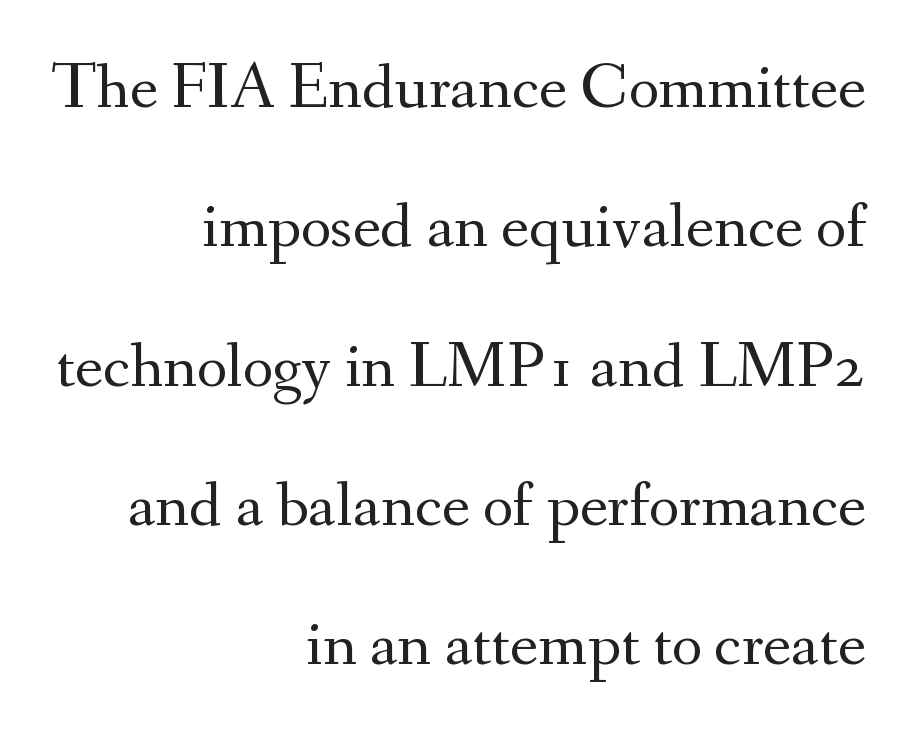
The letters carry serifs — small finishing strokes at the ends of their stems. A roman cut, with each character standing at attention. The ragged edge is on the left, which tells us the setting is flush right. Line spacing here is loose. Letters have the restrained weight of plain body copy at most.
